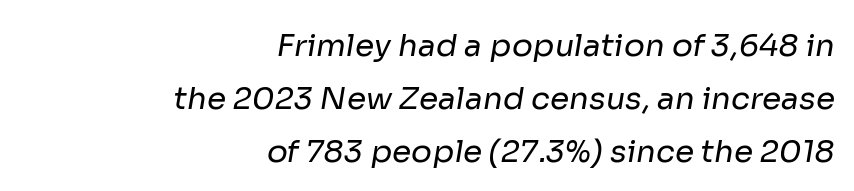
The image shows 31 px regular-weight sans-serif type; set right-aligned, line spacing 1.71x, normal letter spacing, not underlined; low stroke contrast and a medium x-height.
